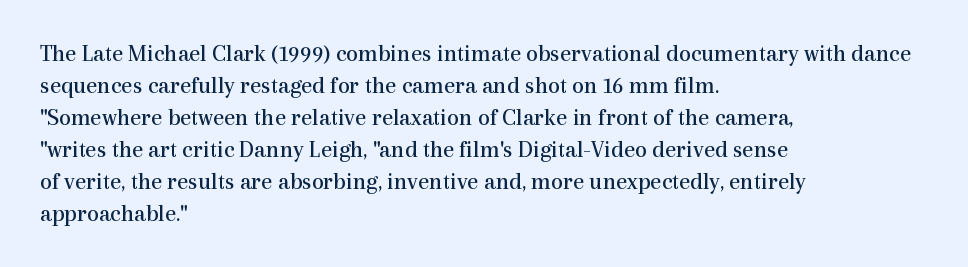
{"italic": "no", "bold": "no", "underline": "no", "align": "left", "line_spacing": "normal", "line_spacing_ratio": 1.33, "letter_spacing": "normal", "letter_spacing_em": 0.0, "glyph_px": 24}
